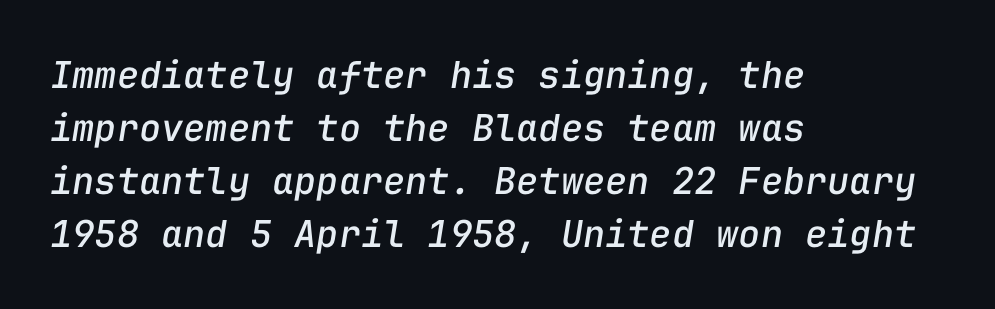
The image shows 37 px text type, italic (leaning right), monospaced; set left-aligned, normal line spacing (1.43x), normal letter spacing, not underlined; low stroke contrast and a medium x-height.
